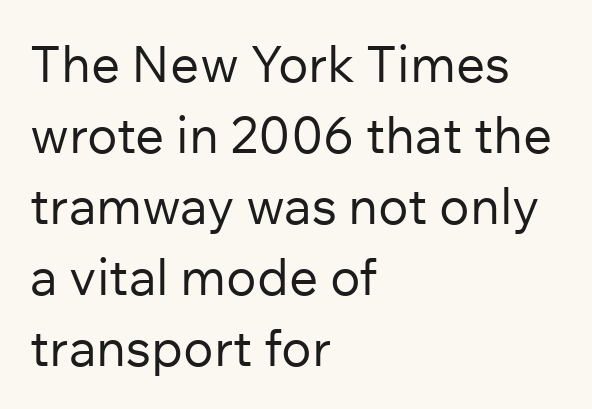
{"serif": "no", "italic": "no", "bold": "no", "weight": "regular", "width": "normal", "stroke_contrast": "low", "x_height": "medium", "monospaced": "no", "underline": "no", "align": "left", "line_spacing": "normal", "line_spacing_ratio": 1.39, "letter_spacing": "normal", "letter_spacing_em": 0.0, "glyph_px": 51}
